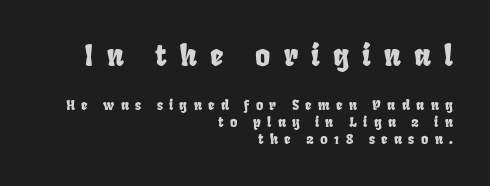
{"serif": "no", "width": "condensed", "stroke_contrast": "low", "x_height": "large", "monospaced": "no", "underline": "no", "align": "right", "line_spacing_ratio": 1.23, "letter_spacing": "wide", "letter_spacing_em": 0.45, "larger_block": "first", "size_ratio": 2.07, "glyph_px": 29}
